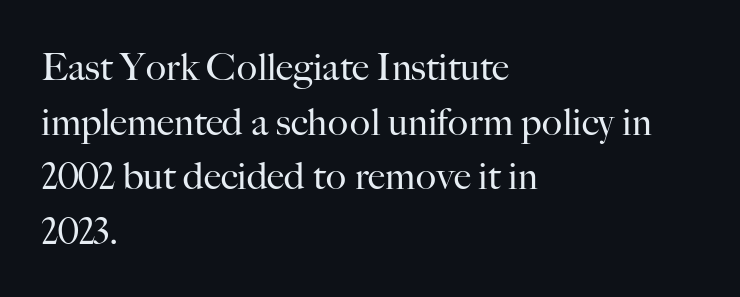
Whoever set this chose a conventional vertical rhythm. A clean baseline with only descenders dipping below it. Heft: none added — not bold. The paragraph has a hard left edge and a soft right edge.
